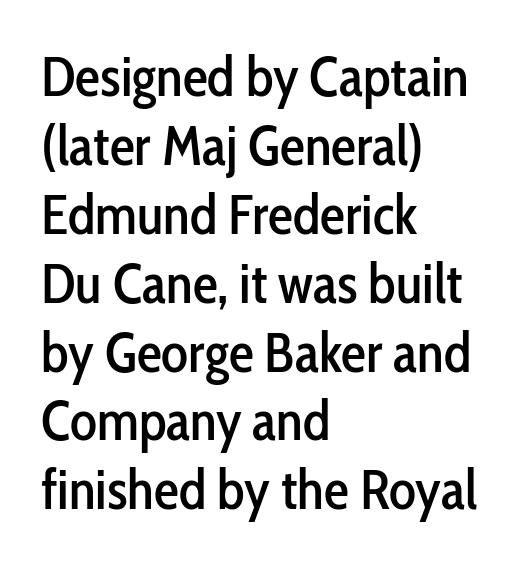
Underlining? Definitely not there. Every character sits straight up, as roman type does. Proportional: the letters do not fall into vertical columns. Each letter's strokes conclude bluntly, with no projecting serifs. Look at the tracking — it's just the regular setting, nothing added.
